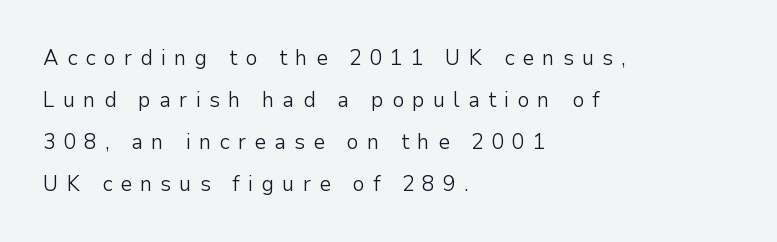
Q: Is the text bold? A: No.
Q: Is the text italic (slanted)? A: No, it is upright.
Q: Is the text underlined? A: No.
Q: How is the paragraph aligned? A: Left-aligned.
Q: Is the spacing between letters normal or unusually wide? A: Unusually wide.
Q: Is the spacing between lines tight, normal or loose? A: Loose.
